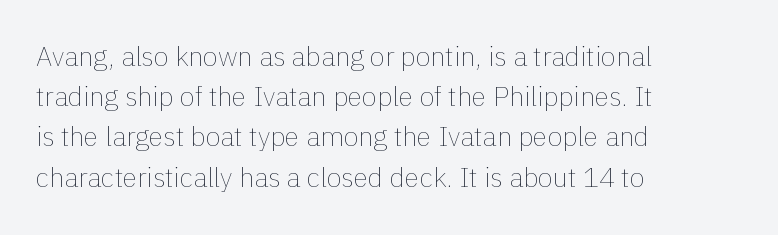
The image shows 27 px text type, upright; set left-aligned, normal line spacing (1.49x), normal letter spacing, not underlined.
